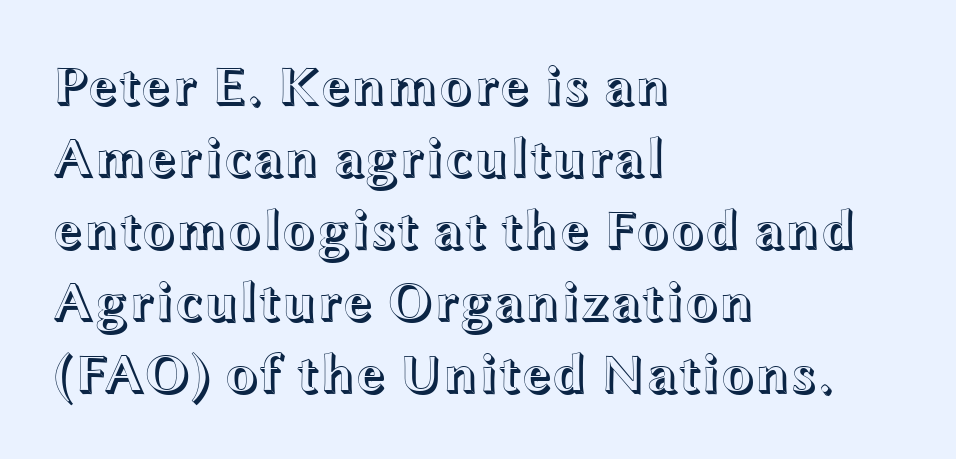
Q: Is the text italic (slanted)? A: No, it is upright.
Q: Is the text underlined? A: No.
Q: How is the paragraph aligned? A: Left-aligned.
Q: Is the spacing between letters normal or unusually wide? A: Normal.
Q: Is the spacing between lines tight, normal or loose? A: Normal.
Q: Width (condensed, normal, or wide)? A: Wide.
Q: x-height? A: Medium.
Q: Monospaced? A: No.
